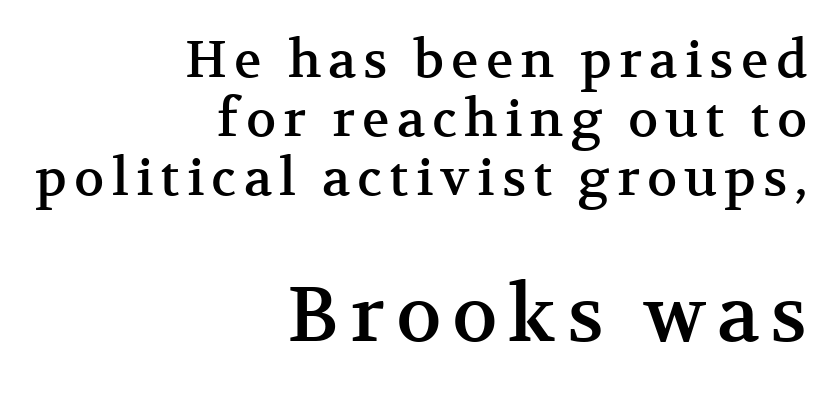
Check the space under the baseline: it is left empty. This rendering uses right alignment, leaving the left contour irregular. The designer went with a serif here, giving each stem small feet. Small over large — that's the arrangement of the two blocks here. Note the varied advance widths — an 'i' is clearly narrower than an 'm'. This is the regular roman posture of the typeface.
